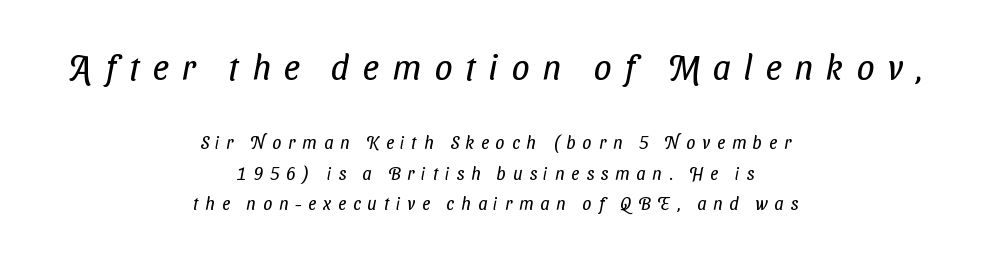
The image shows 35 px regular-weight, condensed sans-serif type; set centered, normal line spacing (1.67x), unusually wide letter spacing (+0.38 em), not underlined; the first (top) block is 1.94x larger; low stroke contrast and a medium x-height.
